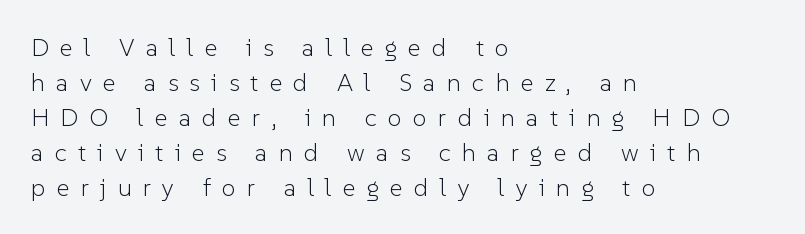
Q: Is the text bold? A: No.
Q: Is the text italic (slanted)? A: No, it is upright.
Q: Is the text underlined? A: No.
Q: How is the paragraph aligned? A: Left-aligned.
Q: Is the spacing between letters normal or unusually wide? A: Unusually wide.
Q: Is the spacing between lines tight, normal or loose? A: Normal.
